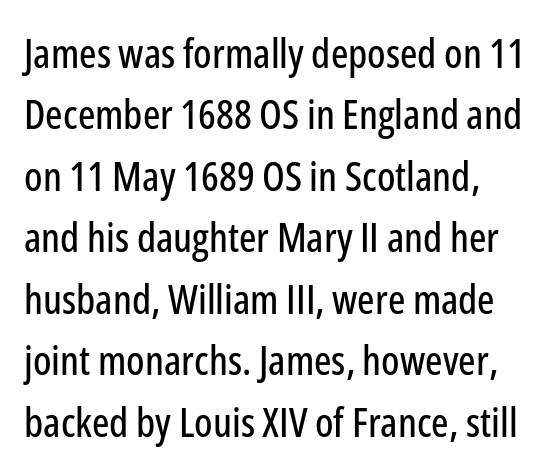
{"serif": "no", "italic": "no", "width": "condensed", "stroke_contrast": "low", "x_height": "medium", "monospaced": "no", "underline": "no", "align": "left", "line_spacing": "normal", "line_spacing_ratio": 1.5, "letter_spacing": "normal", "letter_spacing_em": 0.0, "glyph_px": 41}
